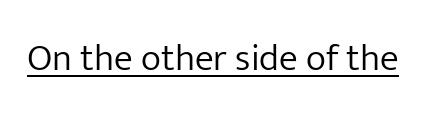
The image shows 38 px light sans-serif type, upright; set normal letter spacing, underlined; low stroke contrast and a medium x-height.
